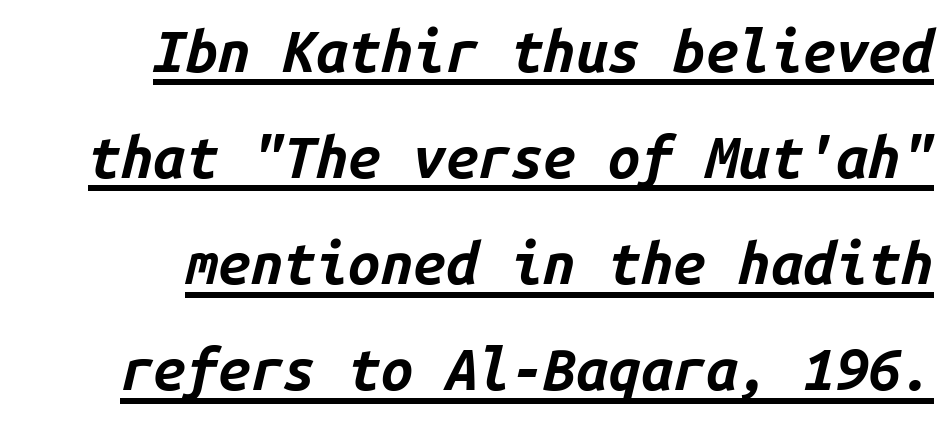
{"italic": "yes", "lean": "right", "slant_degrees": 14, "bold": "yes", "weight": "bold", "width": "normal", "stroke_contrast": "low", "x_height": "medium", "monospaced": "yes", "underline": "yes", "line_spacing_ratio": 1.83, "letter_spacing": "normal", "letter_spacing_em": 0.0, "glyph_px": 58}
